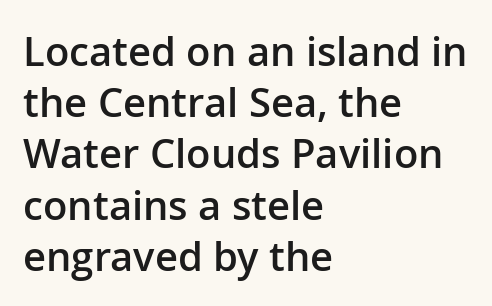
{"serif": "no", "italic": "no", "bold": "semi", "weight": "semibold", "width": "normal", "stroke_contrast": "low", "x_height": "medium", "monospaced": "no", "underline": "no", "align": "left", "line_spacing": "normal", "line_spacing_ratio": 1.28, "letter_spacing": "normal", "letter_spacing_em": 0.0, "glyph_px": 40}
